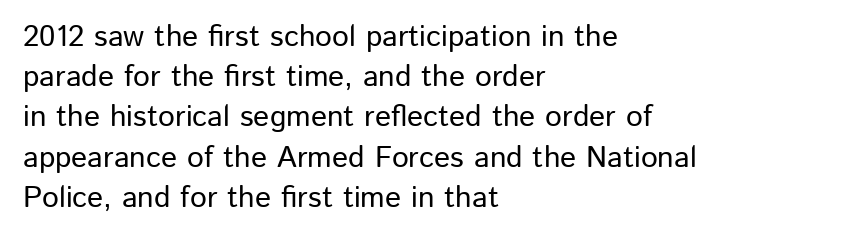
Q: Is the text italic (slanted)? A: No, it is upright.
Q: Is the typeface a serif or a sans-serif typeface? A: Sans-serif.
Q: Is the text underlined? A: No.
Q: How is the paragraph aligned? A: Left-aligned.
Q: Is the spacing between letters normal or unusually wide? A: Normal.
Q: Is the spacing between lines tight, normal or loose? A: Normal.
Q: Width (condensed, normal, or wide)? A: Normal.
Q: Stroke contrast? A: Low.
Q: x-height? A: Medium.
Q: Monospaced? A: No.
